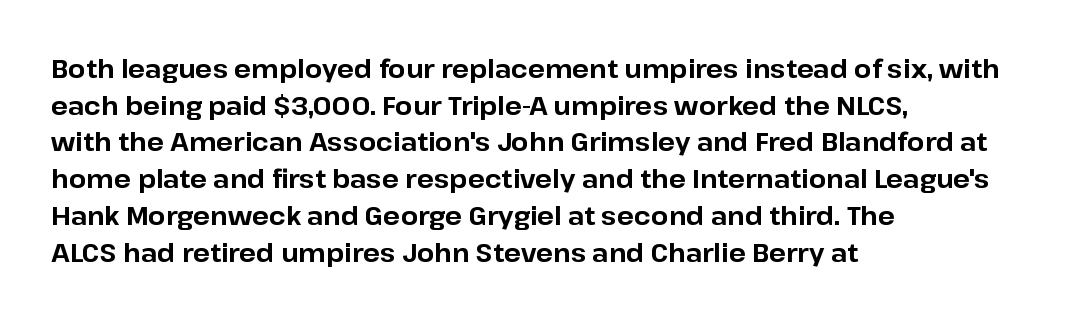
Q: Is the text bold? A: Yes.
Q: Is the text italic (slanted)? A: No, it is upright.
Q: Is the text underlined? A: No.
Q: How is the paragraph aligned? A: Left-aligned.
Q: Is the spacing between letters normal or unusually wide? A: Normal.
Q: Is the spacing between lines tight, normal or loose? A: Normal.
